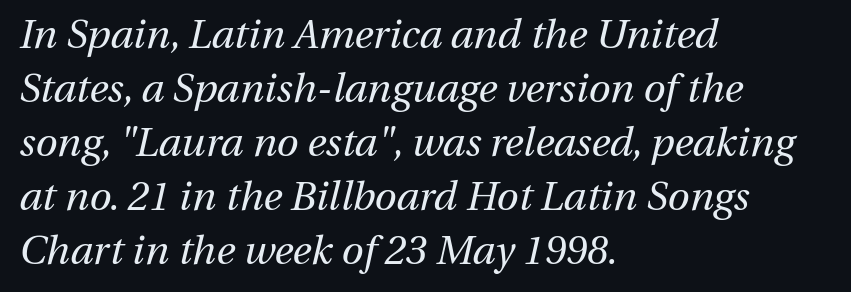
The image shows 40 px regular-weight type, italic (leaning right); set left-aligned, normal line spacing (1.35x), normal letter spacing, not underlined; medium stroke contrast and a medium x-height.
